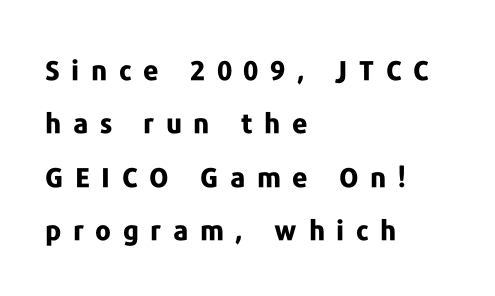
Q: Is the text bold? A: Yes.
Q: Is the text italic (slanted)? A: No, it is upright.
Q: Is the text underlined? A: No.
Q: How is the paragraph aligned? A: Left-aligned.
Q: Is the spacing between letters normal or unusually wide? A: Unusually wide.
Q: Is the spacing between lines tight, normal or loose? A: Loose.
